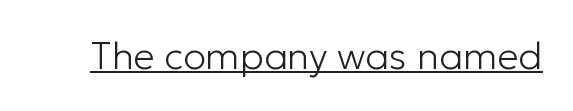
Q: Is the text bold? A: No.
Q: Is the text italic (slanted)? A: No, it is upright.
Q: Is the typeface a serif or a sans-serif typeface? A: Sans-serif.
Q: Is the text underlined? A: Yes.
Q: Is the spacing between letters normal or unusually wide? A: Normal.
Q: Width (condensed, normal, or wide)? A: Normal.
Q: Stroke contrast? A: Low.
Q: x-height? A: Medium.
Q: Monospaced? A: No.
